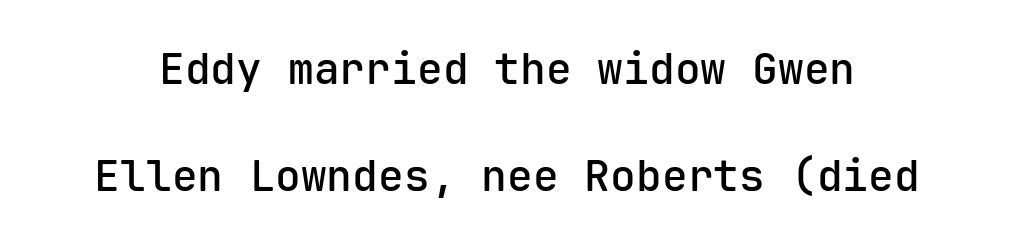
{"serif": "no", "italic": "no", "bold": "semi", "weight": "semibold", "width": "normal", "stroke_contrast": "low", "x_height": "medium", "monospaced": "yes", "underline": "no", "line_spacing": "loose", "line_spacing_ratio": 2.5, "letter_spacing": "normal", "letter_spacing_em": 0.0, "glyph_px": 43}
